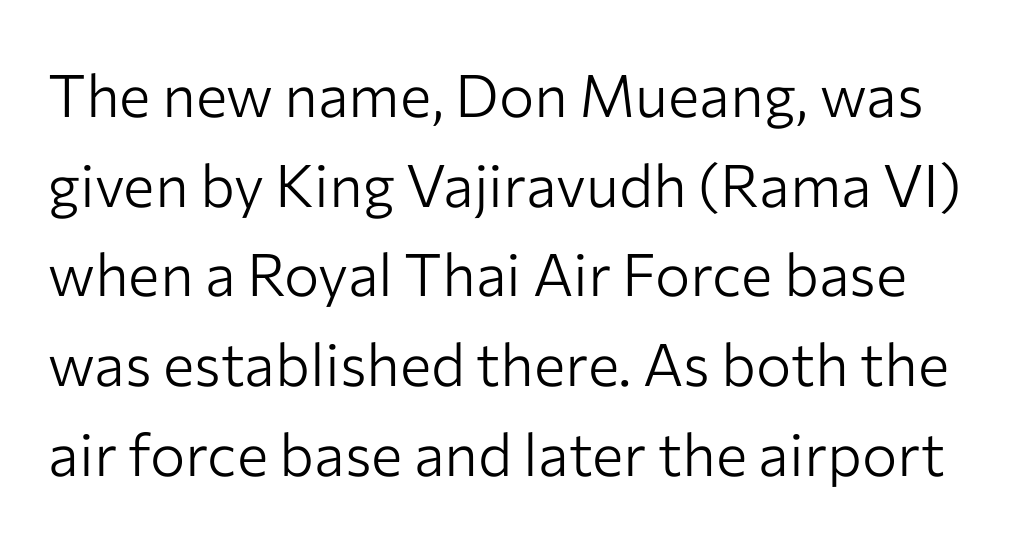
Q: Is the text bold? A: No.
Q: Is the text italic (slanted)? A: No, it is upright.
Q: Is the typeface a serif or a sans-serif typeface? A: Sans-serif.
Q: Is the text underlined? A: No.
Q: Is the spacing between letters normal or unusually wide? A: Normal.
Q: Is the spacing between lines tight, normal or loose? A: Normal.
Q: Width (condensed, normal, or wide)? A: Normal.
Q: Stroke contrast? A: Low.
Q: x-height? A: Medium.
Q: Monospaced? A: No.
